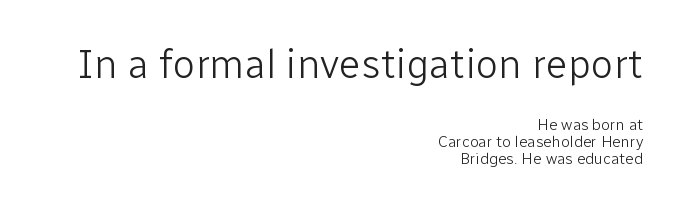
Each stroke keeps to a modest, everyday thickness or less. Examine the stroke ends and you'll find no serifs. Plain, unruled lines of type. The compositor pushed each line to the right boundary.
